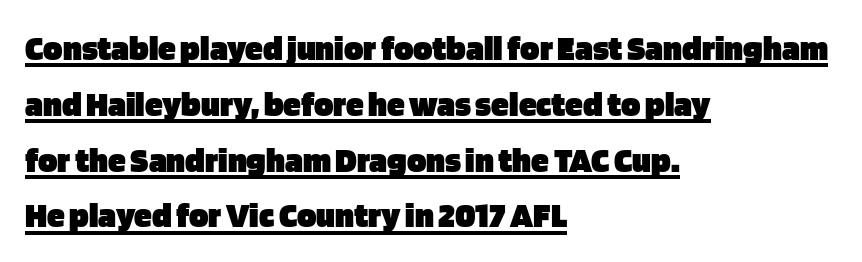
{"serif": "no", "italic": "no", "bold": "yes", "weight": "heavy", "width": "normal", "stroke_contrast": "low", "x_height": "large", "monospaced": "no", "underline": "yes", "align": "left", "line_spacing": "normal", "line_spacing_ratio": 1.55, "letter_spacing": "normal", "letter_spacing_em": 0.0, "glyph_px": 36}
